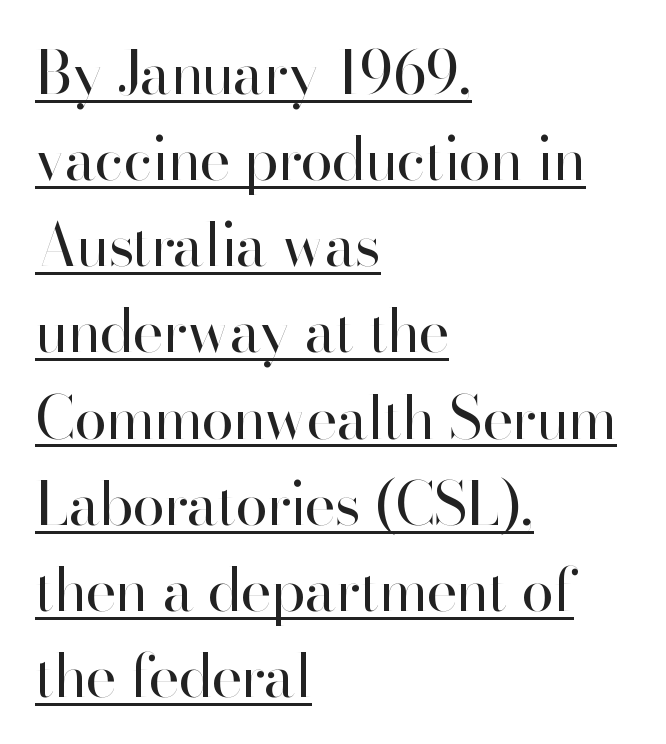
Q: Is the text bold? A: No.
Q: Is the text italic (slanted)? A: No, it is upright.
Q: Is the typeface a serif or a sans-serif typeface? A: Sans-serif.
Q: Is the text underlined? A: Yes.
Q: How is the paragraph aligned? A: Left-aligned.
Q: Is the spacing between letters normal or unusually wide? A: Normal.
Q: Is the spacing between lines tight, normal or loose? A: Normal.
Q: Width (condensed, normal, or wide)? A: Normal.
Q: Stroke contrast? A: High.
Q: x-height? A: Small.
Q: Monospaced? A: No.
